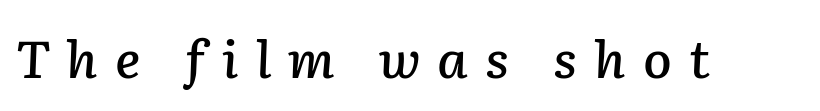
The image shows 52 px text type, italic (leaning right); set unusually wide letter spacing (+0.33 em), not underlined; low stroke contrast and a medium x-height.
